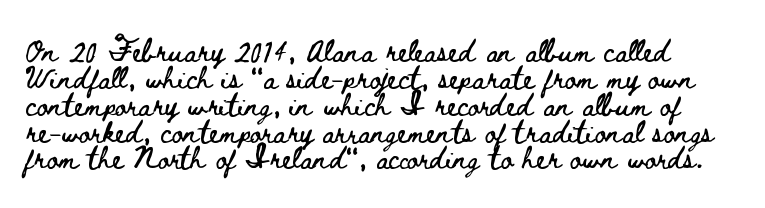
The gaps between neighbouring characters are ordinary and unremarkable. Lines of text with bare space underneath.
